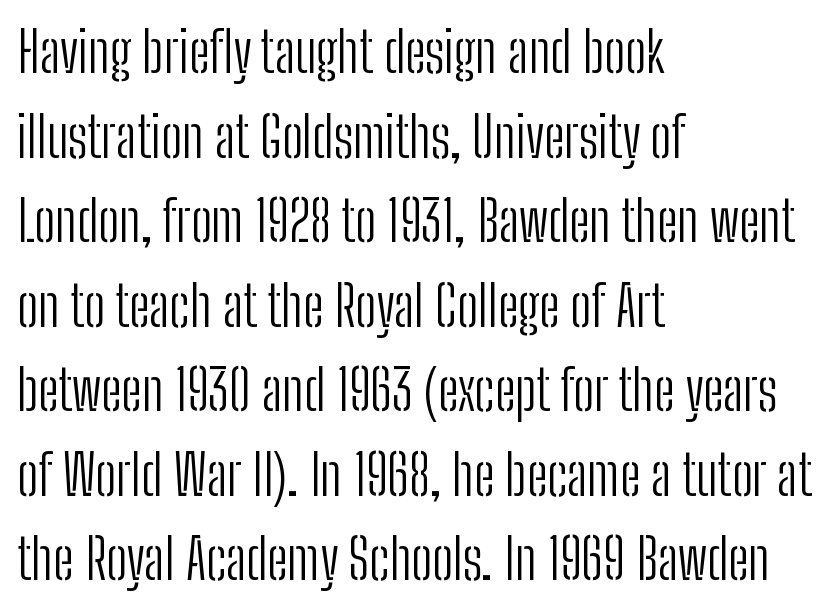
The image shows 56 px light, condensed sans-serif type, upright; set left-aligned, normal line spacing (1.51x), normal letter spacing, not underlined; low stroke contrast and a medium x-height.
